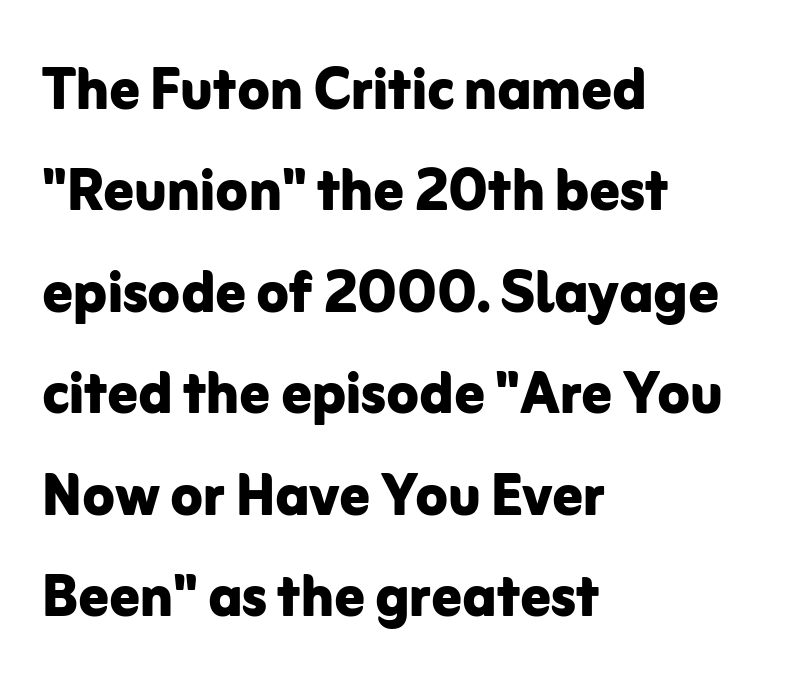
Q: Is the text bold? A: Yes.
Q: Is the text italic (slanted)? A: No, it is upright.
Q: Is the typeface a serif or a sans-serif typeface? A: Sans-serif.
Q: Is the text underlined? A: No.
Q: How is the paragraph aligned? A: Left-aligned.
Q: Is the spacing between letters normal or unusually wide? A: Normal.
Q: Is the spacing between lines tight, normal or loose? A: Normal.
Q: Width (condensed, normal, or wide)? A: Normal.
Q: Stroke contrast? A: Low.
Q: x-height? A: Medium.
Q: Monospaced? A: No.
